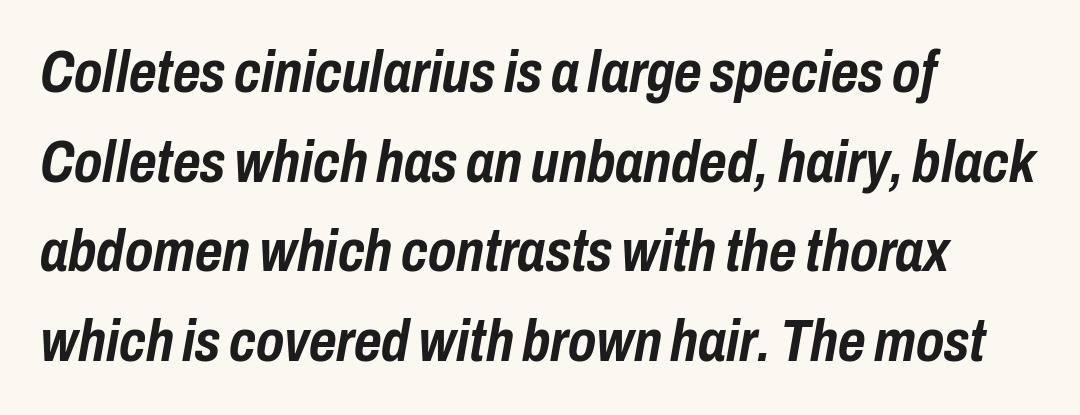
The image shows 59 px semibold, condensed type, italic (leaning right); set left-aligned, normal line spacing (1.52x), normal letter spacing, not underlined; low stroke contrast and a medium x-height.
